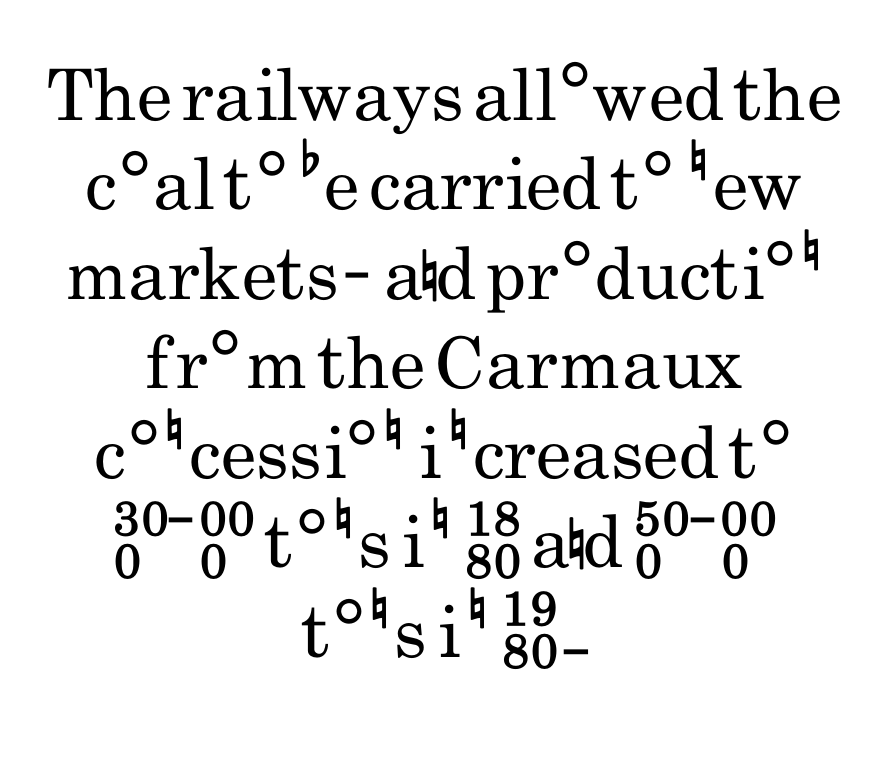
{"serif": "no", "italic": "no", "bold": "no", "weight": "regular", "width": "condensed", "stroke_contrast": "low", "x_height": "small", "monospaced": "no", "underline": "no", "align": "center", "line_spacing": "normal", "line_spacing_ratio": 1.26, "letter_spacing": "normal", "letter_spacing_em": 0.0, "glyph_px": 71}
